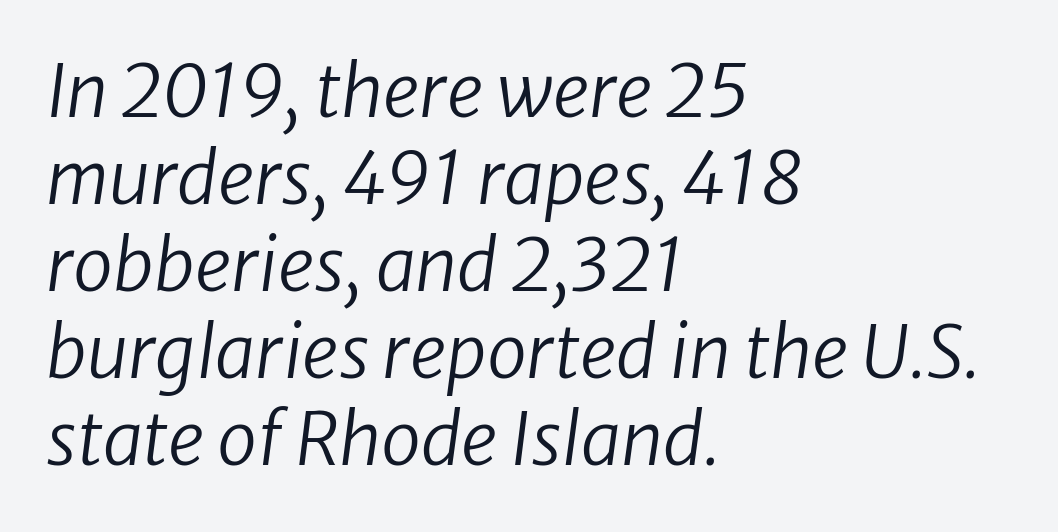
Q: Is the text bold? A: No.
Q: Is the text italic (slanted)? A: Yes, it leans right by about 8 degrees.
Q: Is the text underlined? A: No.
Q: How is the paragraph aligned? A: Left-aligned.
Q: Is the spacing between letters normal or unusually wide? A: Normal.
Q: Width (condensed, normal, or wide)? A: Normal.
Q: Stroke contrast? A: Low.
Q: x-height? A: Medium.
Q: Monospaced? A: No.
